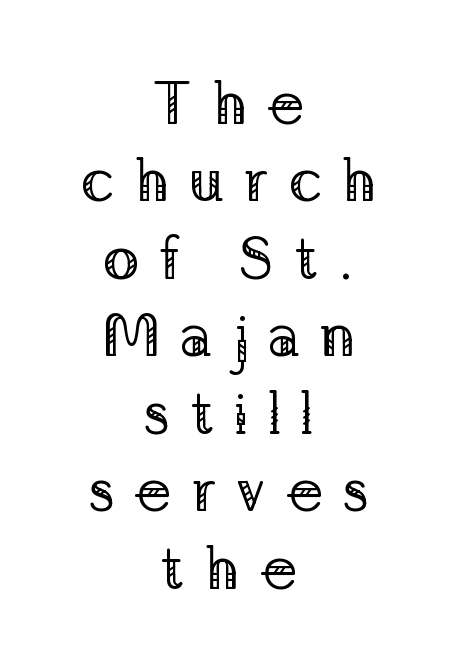
The image shows 61 px regular-weight serif type, upright; set centered, normal line spacing (1.27x), unusually wide letter spacing (+0.31 em), not underlined; low stroke contrast and a medium x-height.
